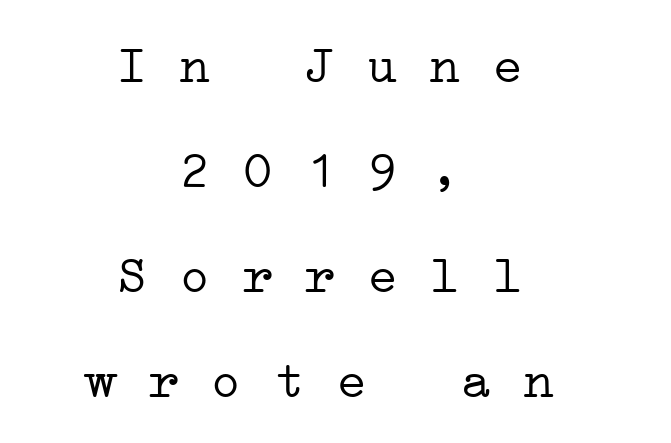
{"serif": "yes", "bold": "no", "weight": "light", "width": "wide", "stroke_contrast": "low", "x_height": "medium", "monospaced": "yes", "underline": "no", "align": "center", "line_spacing": "loose", "line_spacing_ratio": 2.02, "letter_spacing": "normal", "letter_spacing_em": 0.0, "glyph_px": 52}
